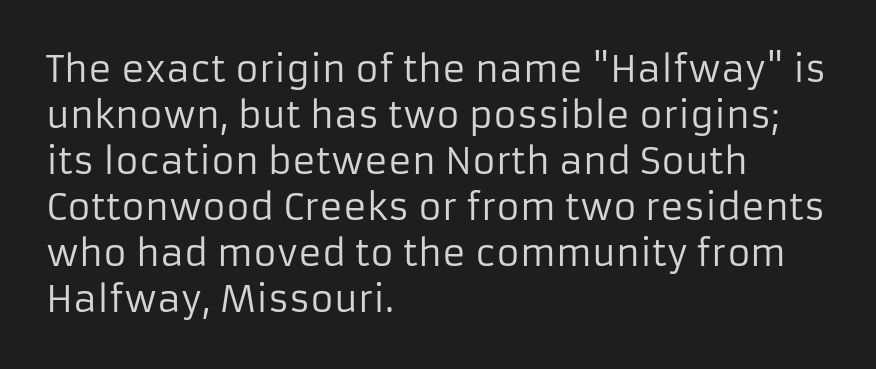
Q: Is the text bold? A: No.
Q: Is the text italic (slanted)? A: No, it is upright.
Q: Is the typeface a serif or a sans-serif typeface? A: Sans-serif.
Q: Is the text underlined? A: No.
Q: How is the paragraph aligned? A: Left-aligned.
Q: Is the spacing between letters normal or unusually wide? A: Normal.
Q: Is the spacing between lines tight, normal or loose? A: Normal.
Q: Width (condensed, normal, or wide)? A: Normal.
Q: Stroke contrast? A: Low.
Q: x-height? A: Medium.
Q: Monospaced? A: No.
